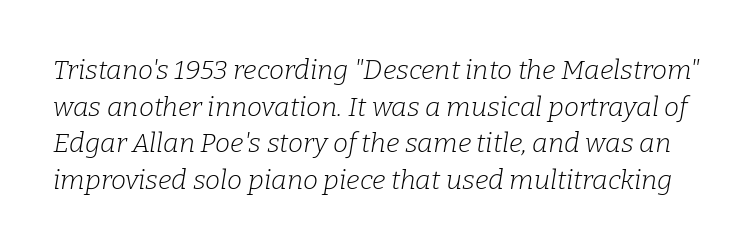
Letters rest on an invisible, unmarked baseline. The letters look calm and open, with moderate or lighter stems. The typography opts for an oblique posture over an upright one. The letterforms sit shoulder to shoulder at normal distance.
